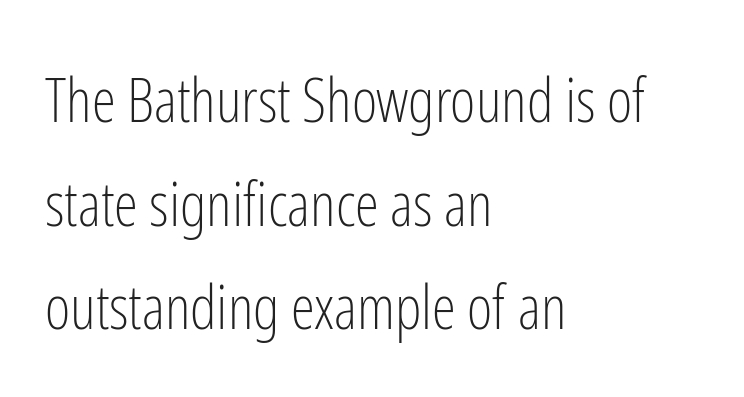
{"serif": "no", "italic": "no", "bold": "no", "weight": "light", "width": "condensed", "stroke_contrast": "low", "x_height": "medium", "monospaced": "no", "underline": "no", "align": "left", "line_spacing": "normal", "line_spacing_ratio": 1.7, "letter_spacing": "normal", "letter_spacing_em": 0.0, "glyph_px": 61}
